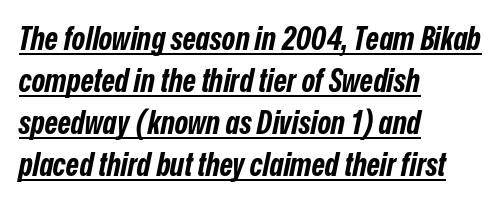
Character widths vary here, with narrow letters taking less room than wide ones. A baseline rule has been typeset under these characters. Would a proofreader flag this as italicized? Yes. On the weight axis this lands at bold, roughly 700. Observe the ordinary spacing: letters are neighbours, not strangers. Left-aligned paragraph, ragged on the right.
